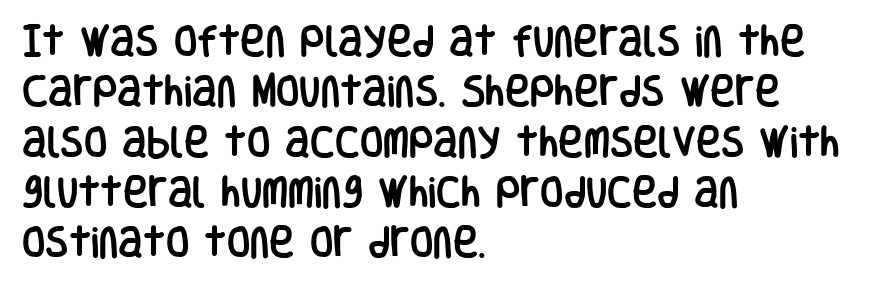
Q: Is the text italic (slanted)? A: No, it is upright.
Q: Is the typeface a serif or a sans-serif typeface? A: Sans-serif.
Q: Is the text underlined? A: No.
Q: How is the paragraph aligned? A: Left-aligned.
Q: Is the spacing between letters normal or unusually wide? A: Normal.
Q: Is the spacing between lines tight, normal or loose? A: Normal.
Q: Width (condensed, normal, or wide)? A: Condensed.
Q: Stroke contrast? A: Low.
Q: x-height? A: Large.
Q: Monospaced? A: No.
